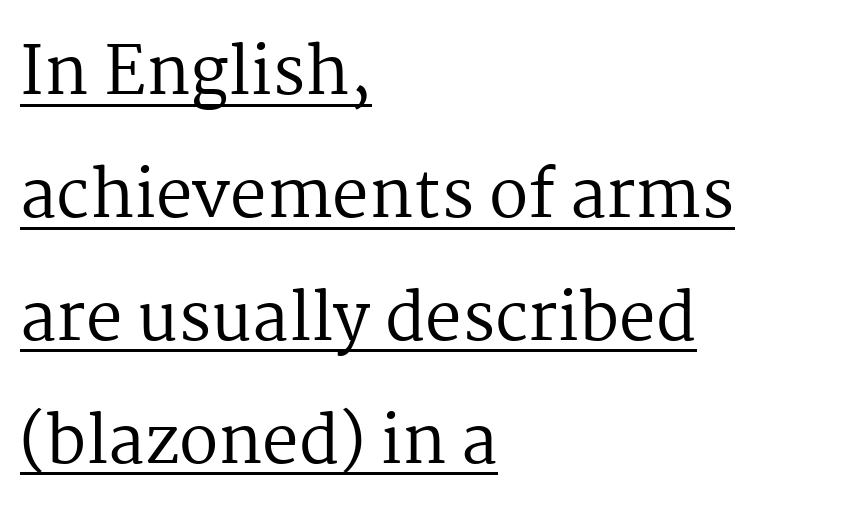
The image shows 65 px regular-weight serif type, upright; set left-aligned, line spacing 1.89x, normal letter spacing, underlined; medium stroke contrast and a medium x-height.
